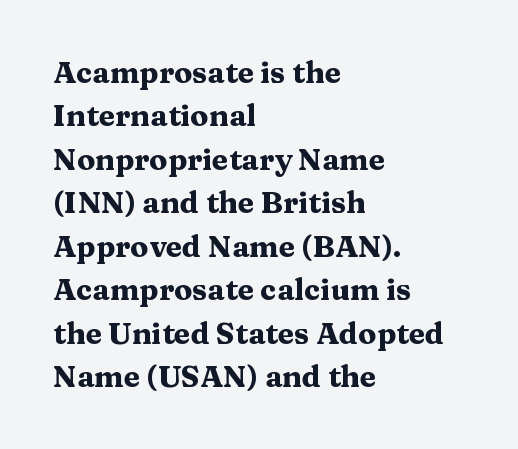
Typesetter's note: full bold, strokes at maximum text heaviness. When letters stand straight like this, we call the style roman or upright. Tracking here is standard; glyphs follow each other at the usual distance. Any mark beneath the type? The region is blank. Character widths vary here, with narrow letters taking less room than wide ones. Interline gaps are of average width in this sample.
